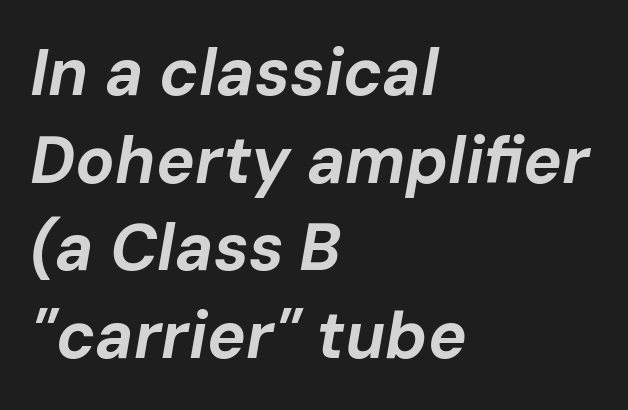
Q: Is the text bold? A: Yes.
Q: Is the text italic (slanted)? A: Yes, it leans right by about 10 degrees.
Q: Is the text underlined? A: No.
Q: How is the paragraph aligned? A: Left-aligned.
Q: Is the spacing between letters normal or unusually wide? A: Normal.
Q: Is the spacing between lines tight, normal or loose? A: Normal.
Q: Width (condensed, normal, or wide)? A: Normal.
Q: Stroke contrast? A: Low.
Q: x-height? A: Medium.
Q: Monospaced? A: No.
